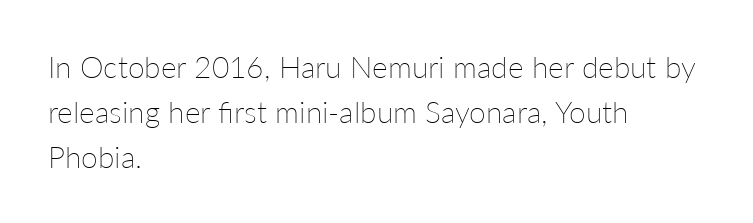
Q: Is the text bold? A: No.
Q: Is the text italic (slanted)? A: No, it is upright.
Q: Is the text underlined? A: No.
Q: How is the paragraph aligned? A: Left-aligned.
Q: Is the spacing between letters normal or unusually wide? A: Normal.
Q: Is the spacing between lines tight, normal or loose? A: Normal.
Q: Width (condensed, normal, or wide)? A: Normal.
Q: Stroke contrast? A: Low.
Q: x-height? A: Medium.
Q: Monospaced? A: No.
